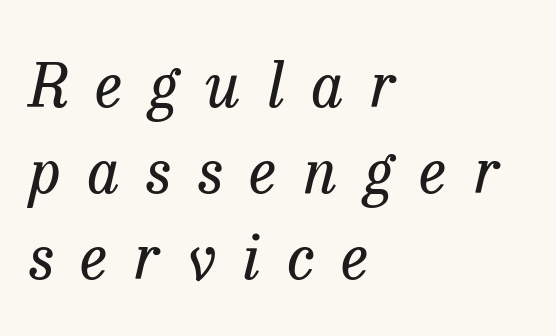
{"serif": "yes", "italic": "yes", "lean": "right", "slant_degrees": 13, "bold": "no", "weight": "regular", "width": "normal", "stroke_contrast": "low", "x_height": "medium", "monospaced": "no", "underline": "no", "align": "left", "line_spacing": "normal", "line_spacing_ratio": 1.41, "letter_spacing": "wide", "letter_spacing_em": 0.45, "glyph_px": 61}
